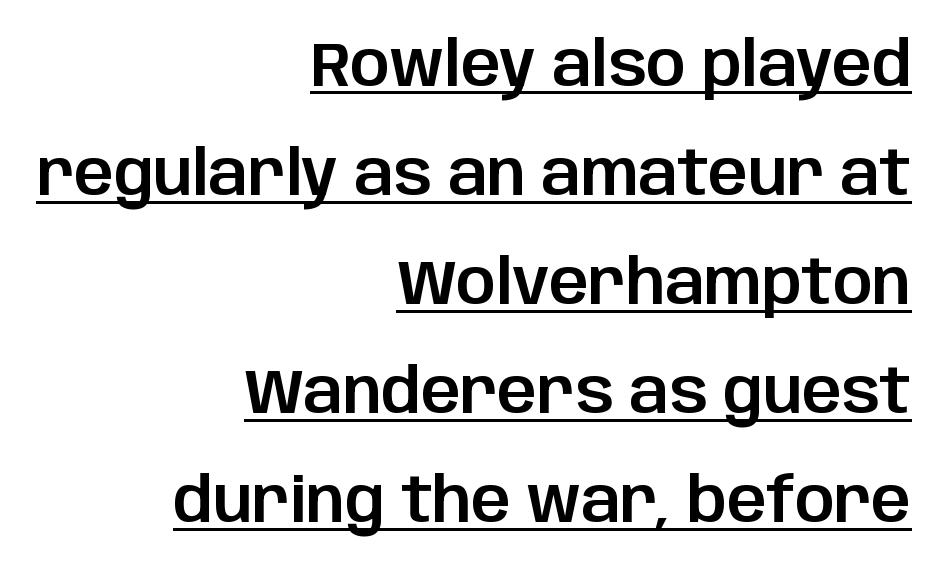
The image shows 62 px sans-serif type, upright; set right-aligned, line spacing 1.76x, normal letter spacing, underlined; low stroke contrast and a large x-height.
